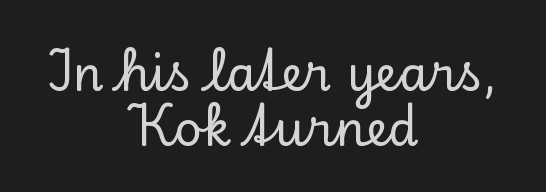
No extra tracking has been applied to these lines. Underlining? Definitely not there. The paragraph has two soft edges and a firm central axis. The letters advance in unequal steps, a hallmark of proportional type. A roman cut, with each character standing at attention.
